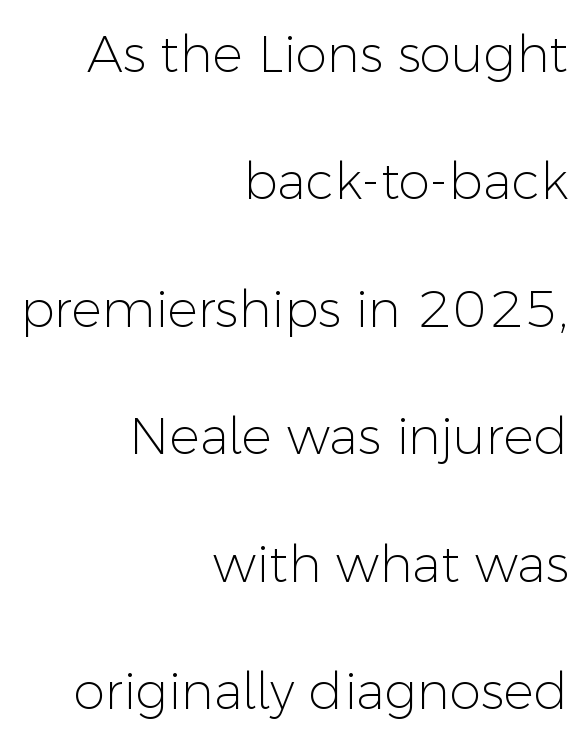
The image shows 51 px light sans-serif type, upright; set right-aligned, loose line spacing (2.5x), normal letter spacing, not underlined; low stroke contrast and a medium x-height.
